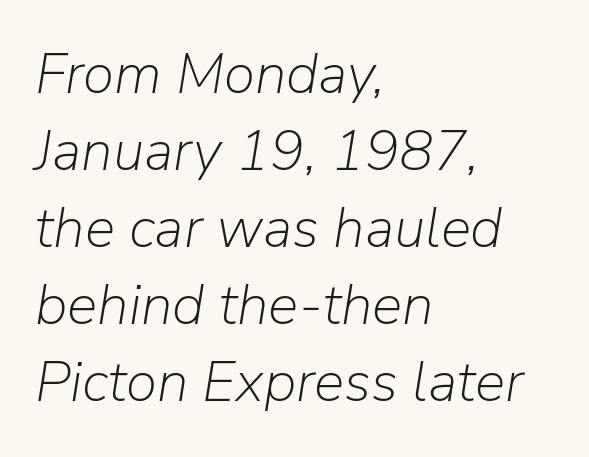
The image shows 57 px light type, italic (leaning right); set left-aligned, normal line spacing (1.35x), normal letter spacing, not underlined; low stroke contrast and a medium x-height.
